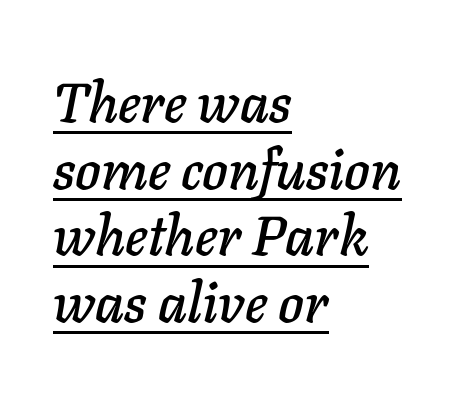
The image shows 55 px text type, italic (leaning right); set left-aligned, line spacing 1.21x, normal letter spacing, underlined; low stroke contrast and a medium x-height.
